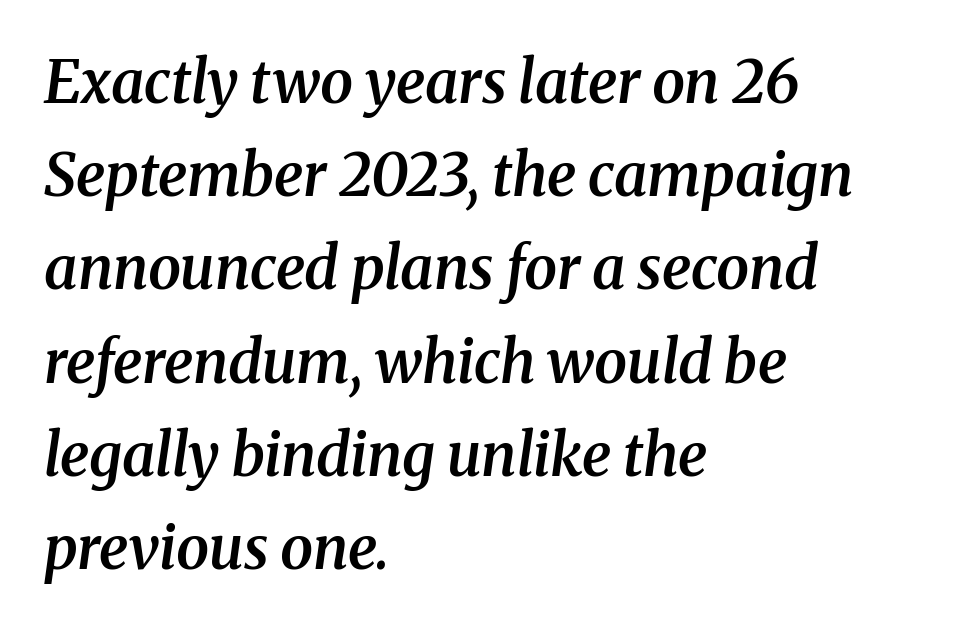
{"serif": "yes", "italic": "yes", "lean": "right", "slant_degrees": 8, "bold": "semi", "weight": "semibold", "width": "normal", "stroke_contrast": "medium", "x_height": "medium", "monospaced": "no", "underline": "no", "align": "left", "line_spacing": "normal", "line_spacing_ratio": 1.58, "letter_spacing": "normal", "letter_spacing_em": 0.0, "glyph_px": 59}
